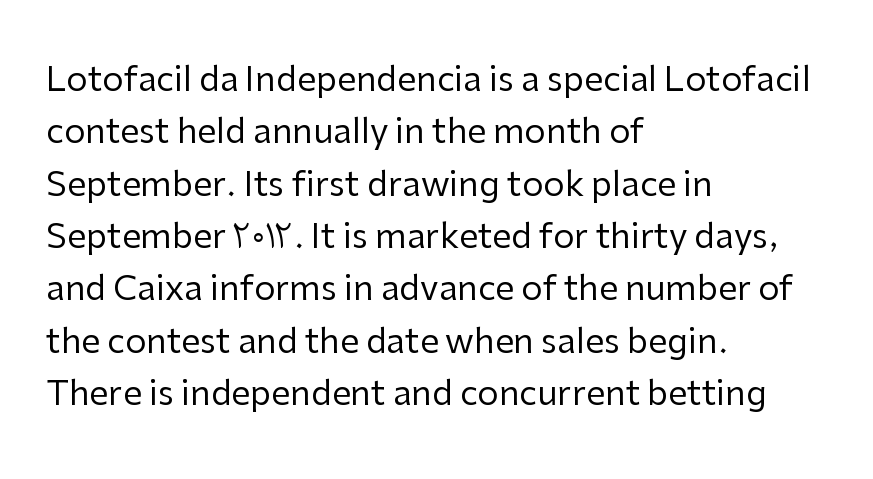
Q: Is the text bold? A: No.
Q: Is the text italic (slanted)? A: No, it is upright.
Q: Is the typeface a serif or a sans-serif typeface? A: Sans-serif.
Q: Is the text underlined? A: No.
Q: How is the paragraph aligned? A: Left-aligned.
Q: Is the spacing between letters normal or unusually wide? A: Normal.
Q: Is the spacing between lines tight, normal or loose? A: Normal.
Q: Width (condensed, normal, or wide)? A: Normal.
Q: Stroke contrast? A: Low.
Q: x-height? A: Medium.
Q: Monospaced? A: No.
